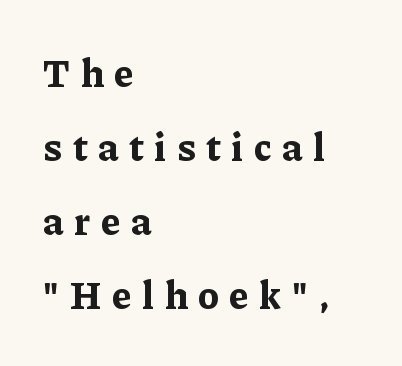
The image shows 39 px bold serif type, upright; set left-aligned, loose line spacing (1.9x), unusually wide letter spacing (+0.28 em), not underlined; low stroke contrast and a medium x-height.
